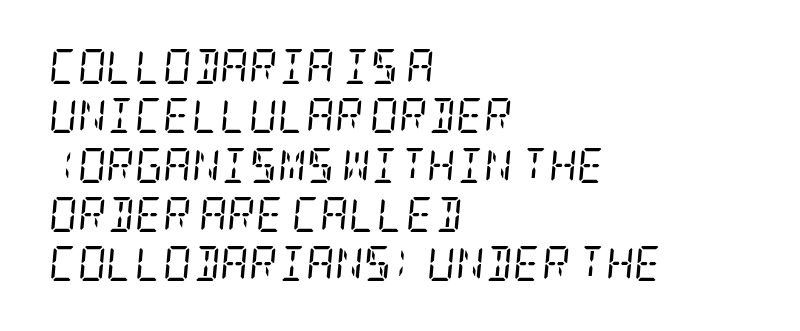
{"serif": "yes", "italic": "yes", "lean": "right", "slant_degrees": 5, "bold": "no", "weight": "regular", "width": "condensed", "stroke_contrast": "low", "x_height": "large", "underline": "no", "align": "left", "line_spacing": "normal", "line_spacing_ratio": 1.41, "letter_spacing": "normal", "letter_spacing_em": 0.0, "glyph_px": 35}
